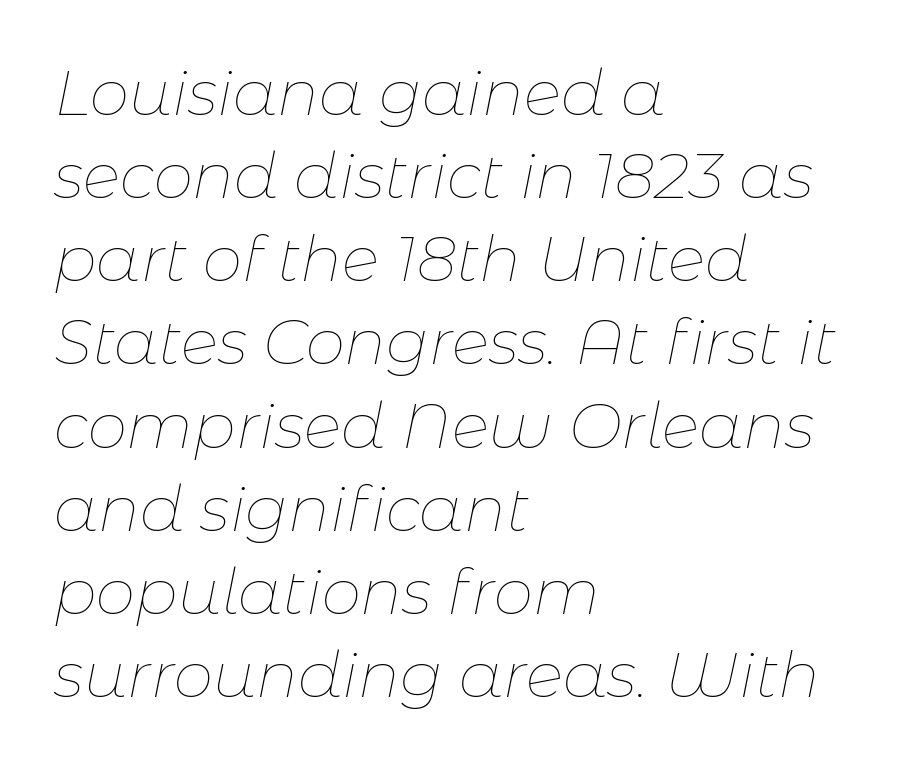
Think of a printed novel: that variable character pitch is what you see here. Lines of text with bare space underneath. Unbolded letterforms with no extra heft. Typeset ragged right — the left edge is the straight one.
